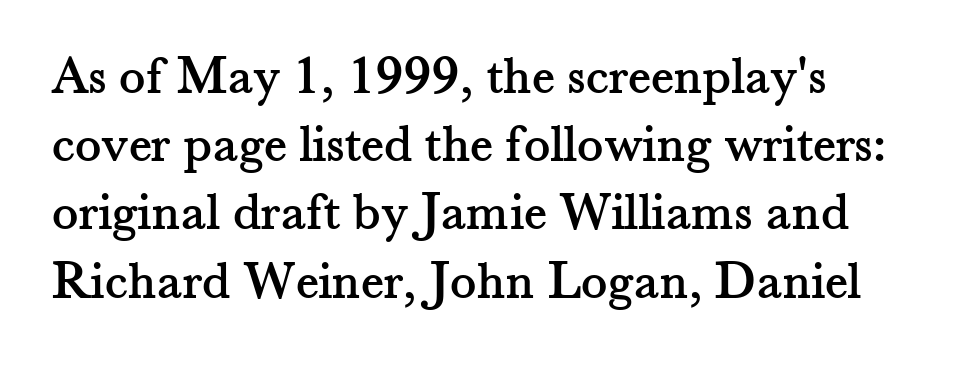
The image shows 55 px serif type, upright; set left-aligned, line spacing 1.24x, normal letter spacing, not underlined; medium stroke contrast and a small x-height.
